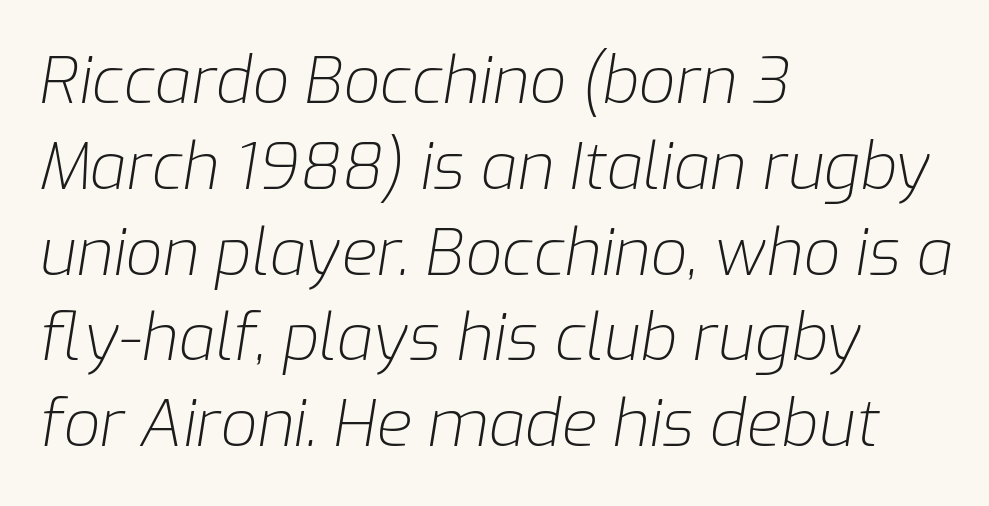
{"italic": "yes", "lean": "right", "slant_degrees": 9, "bold": "no", "weight": "light", "width": "normal", "stroke_contrast": "low", "x_height": "medium", "monospaced": "no", "underline": "no", "align": "left", "line_spacing": "normal", "line_spacing_ratio": 1.32, "letter_spacing": "normal", "letter_spacing_em": 0.0, "glyph_px": 65}
